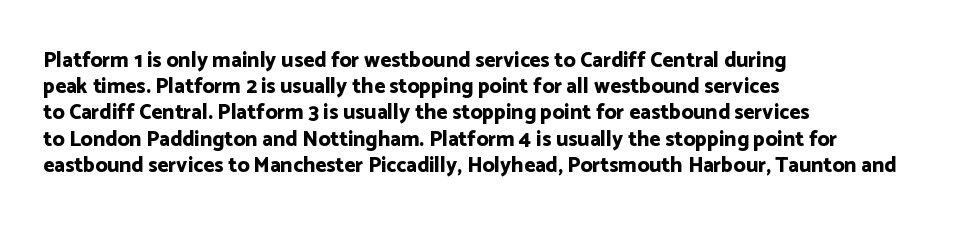
{"italic": "no", "bold": "yes", "underline": "no", "align": "left", "line_spacing": "normal", "line_spacing_ratio": 1.25, "letter_spacing": "normal", "letter_spacing_em": 0.0, "glyph_px": 21}
